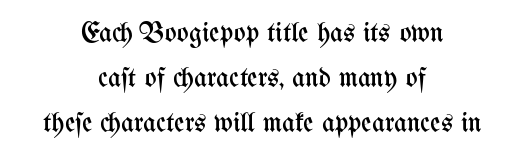
{"italic": "no", "bold": "no", "weight": "regular", "width": "condensed", "stroke_contrast": "medium", "x_height": "medium", "monospaced": "no", "underline": "no", "align": "center", "line_spacing": "normal", "line_spacing_ratio": 1.61, "letter_spacing": "normal", "letter_spacing_em": 0.0, "glyph_px": 28}
